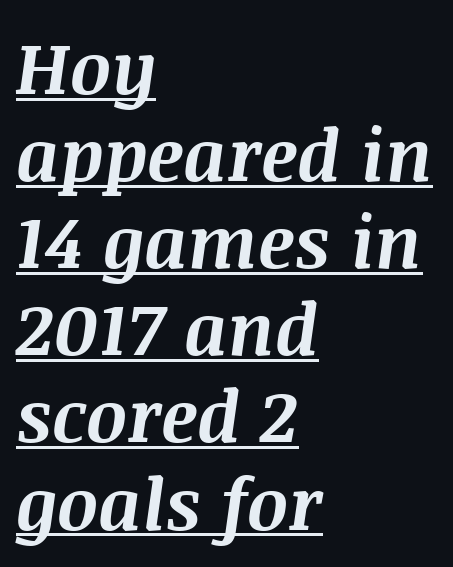
The image shows 72 px bold type, italic (leaning right); set left-aligned, line spacing 1.21x, normal letter spacing, underlined; medium stroke contrast and a large x-height.
